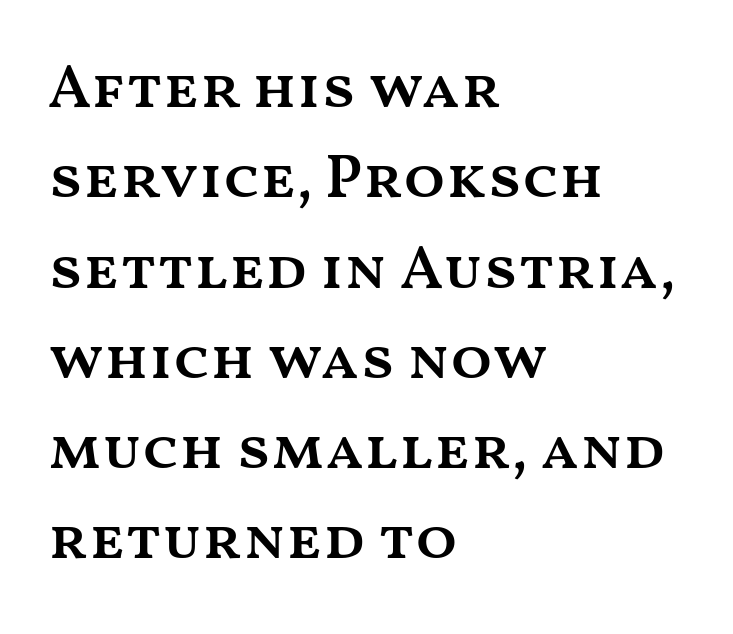
The rendering keeps characters at their native spacing. A roman cut, with each character standing at attention. Casual observation: everything's shoved over to the left. Only glyphs here, with clear space below each row.
